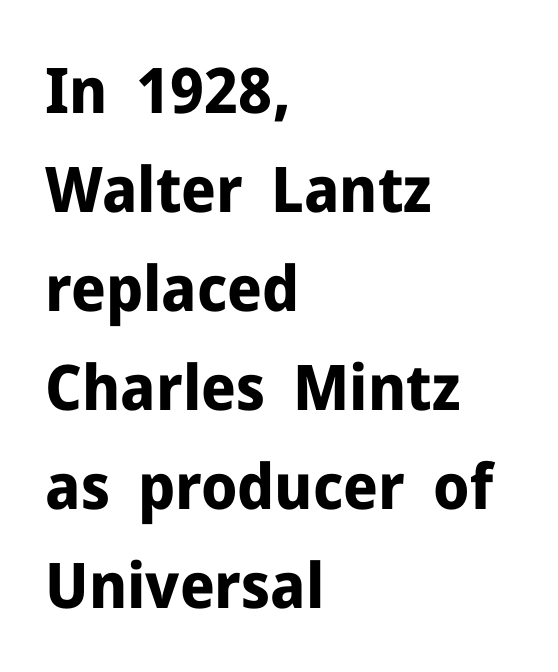
{"serif": "no", "italic": "no", "bold": "yes", "weight": "bold", "width": "normal", "stroke_contrast": "low", "x_height": "medium", "monospaced": "no", "underline": "no", "align": "left", "line_spacing": "normal", "line_spacing_ratio": 1.57, "letter_spacing": "normal", "letter_spacing_em": 0.0, "glyph_px": 63}
